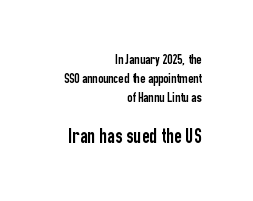
{"italic": "no", "underline": "no", "align": "right", "line_spacing": "normal", "line_spacing_ratio": 1.35, "letter_spacing": "normal", "letter_spacing_em": 0.0, "larger_block": "second", "size_ratio": 1.5, "glyph_px": 21}
